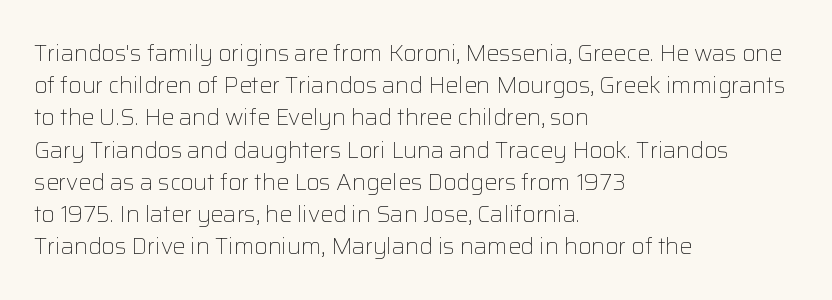
Q: Is the text bold? A: No.
Q: Is the text italic (slanted)? A: No, it is upright.
Q: Is the text underlined? A: No.
Q: How is the paragraph aligned? A: Left-aligned.
Q: Is the spacing between letters normal or unusually wide? A: Normal.
Q: Is the spacing between lines tight, normal or loose? A: Normal.
